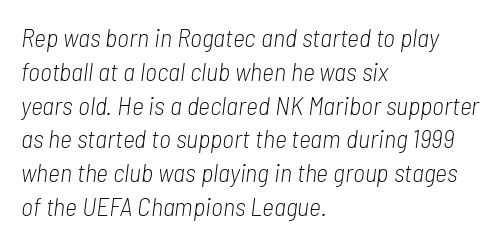
{"italic": "yes", "lean": "right", "slant_degrees": 7, "bold": "no", "underline": "no", "align": "left", "line_spacing": "normal", "line_spacing_ratio": 1.3, "letter_spacing": "normal", "letter_spacing_em": 0.0, "glyph_px": 26}
